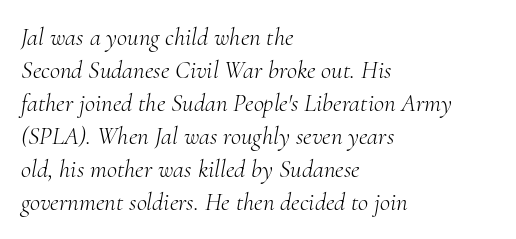
Q: Is the text bold? A: No.
Q: Is the text italic (slanted)? A: Yes, it leans right by about 10 degrees.
Q: Is the text underlined? A: No.
Q: How is the paragraph aligned? A: Left-aligned.
Q: Is the spacing between letters normal or unusually wide? A: Normal.
Q: Is the spacing between lines tight, normal or loose? A: Normal.
